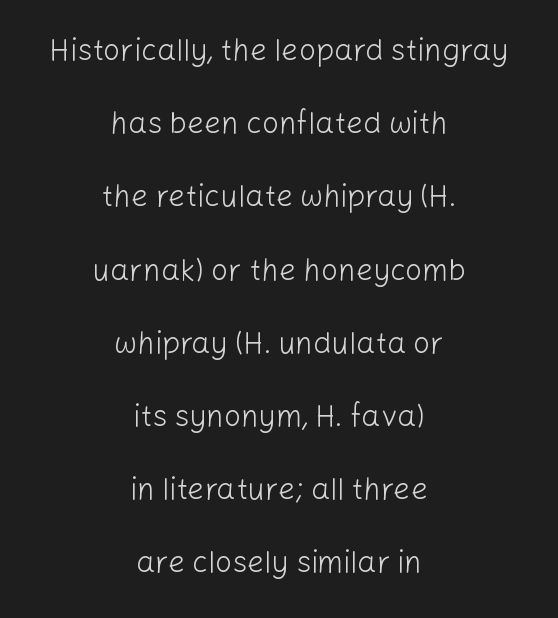
{"serif": "no", "italic": "no", "bold": "no", "weight": "light", "width": "normal", "stroke_contrast": "low", "x_height": "medium", "monospaced": "no", "underline": "no", "align": "center", "line_spacing": "loose", "line_spacing_ratio": 2.44, "letter_spacing": "normal", "letter_spacing_em": 0.0, "glyph_px": 30}
